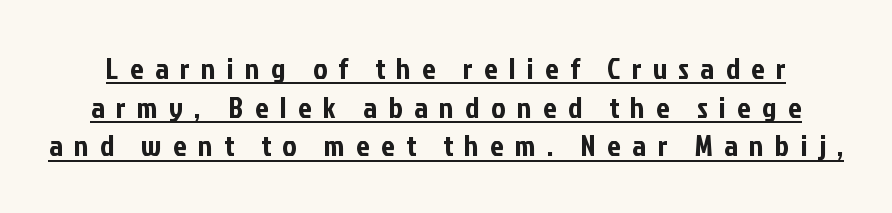
{"serif": "no", "italic": "no", "width": "condensed", "stroke_contrast": "low", "x_height": "medium", "monospaced": "no", "underline": "yes", "line_spacing": "normal", "line_spacing_ratio": 1.29, "letter_spacing": "wide", "letter_spacing_em": 0.38, "glyph_px": 30}
